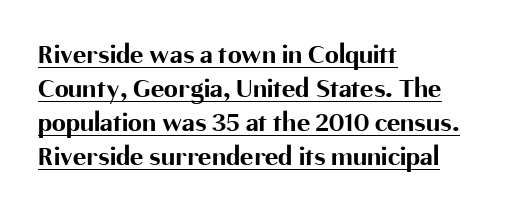
The image shows 28 px bold sans-serif type, upright; set left-aligned, line spacing 1.21x, normal letter spacing, underlined; medium stroke contrast and a medium x-height.
